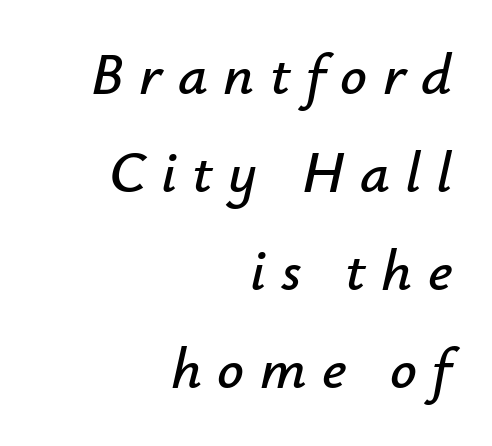
Q: Is the text italic (slanted)? A: Yes, it leans right by about 12 degrees.
Q: Is the text underlined? A: No.
Q: How is the paragraph aligned? A: Right-aligned.
Q: Is the spacing between letters normal or unusually wide? A: Unusually wide.
Q: Is the spacing between lines tight, normal or loose? A: Normal.
Q: Width (condensed, normal, or wide)? A: Normal.
Q: Stroke contrast? A: Low.
Q: x-height? A: Small.
Q: Monospaced? A: No.
